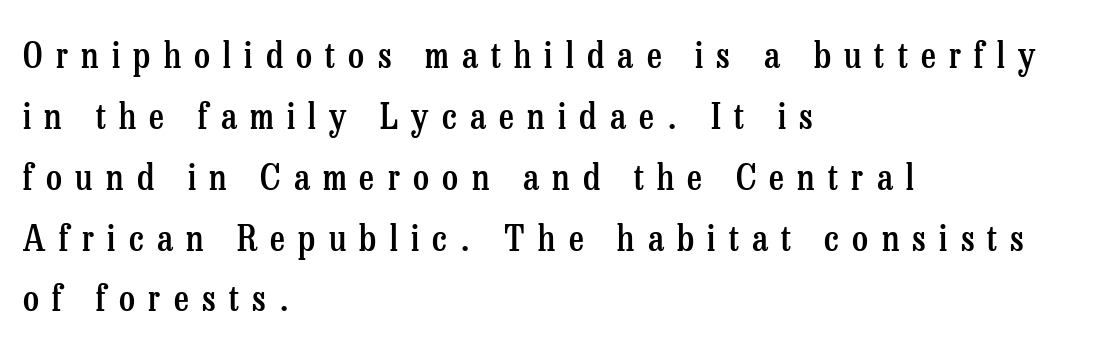
Q: Is the text bold? A: Semi-bold.
Q: Is the text italic (slanted)? A: No, it is upright.
Q: Is the typeface a serif or a sans-serif typeface? A: Serif.
Q: Is the text underlined? A: No.
Q: How is the paragraph aligned? A: Left-aligned.
Q: Is the spacing between letters normal or unusually wide? A: Unusually wide.
Q: Is the spacing between lines tight, normal or loose? A: Normal.
Q: Width (condensed, normal, or wide)? A: Condensed.
Q: Stroke contrast? A: Low.
Q: x-height? A: Medium.
Q: Monospaced? A: No.
